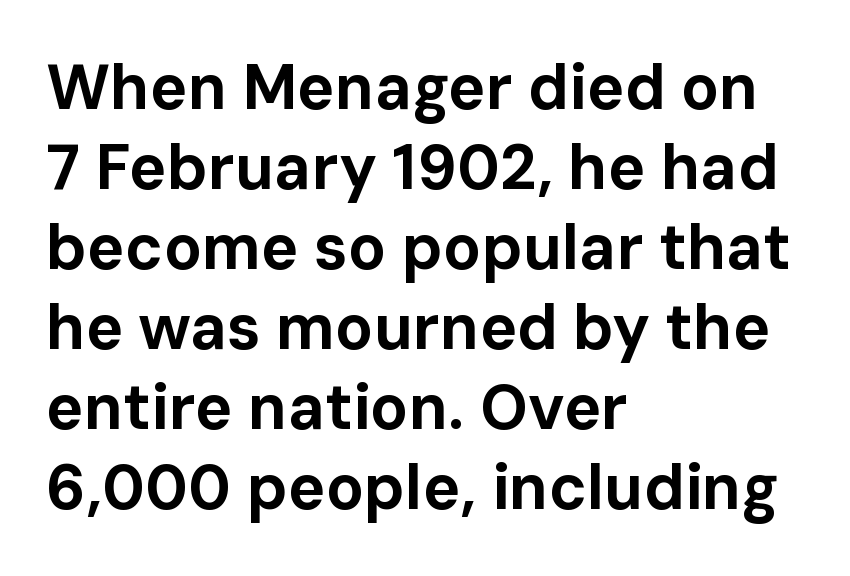
{"serif": "no", "italic": "no", "bold": "yes", "weight": "bold", "width": "normal", "stroke_contrast": "low", "x_height": "medium", "monospaced": "no", "underline": "no", "align": "left", "line_spacing": "normal", "line_spacing_ratio": 1.27, "letter_spacing": "normal", "letter_spacing_em": 0.0, "glyph_px": 63}
